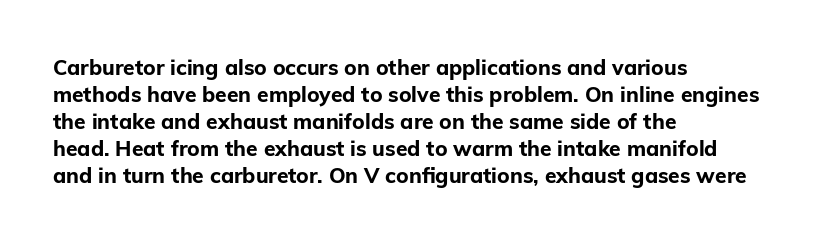
Q: Is the text bold? A: Yes.
Q: Is the text italic (slanted)? A: No, it is upright.
Q: Is the text underlined? A: No.
Q: How is the paragraph aligned? A: Left-aligned.
Q: Is the spacing between letters normal or unusually wide? A: Normal.
Q: Is the spacing between lines tight, normal or loose? A: Normal.
